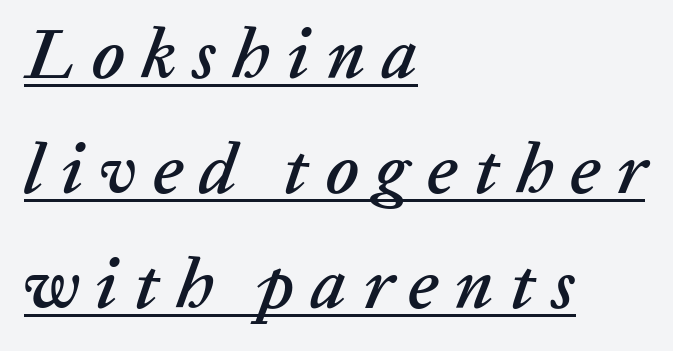
{"italic": "yes", "lean": "right", "slant_degrees": 20, "width": "normal", "stroke_contrast": "low", "x_height": "medium", "monospaced": "no", "underline": "yes", "align": "left", "line_spacing": "normal", "line_spacing_ratio": 1.62, "letter_spacing": "wide", "letter_spacing_em": 0.23, "glyph_px": 71}
